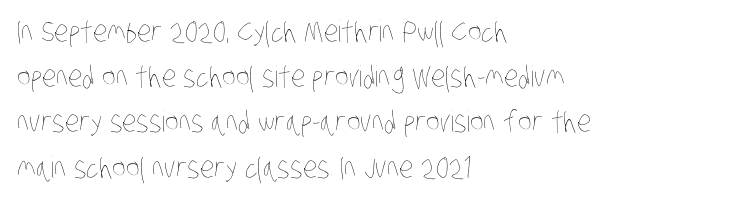
Look at the tracking — it's just the regular setting, nothing added. In terms of leading, this rendering sits right in the middle. Compared with a centered layout, this one pins lines to the left instead. Weight: in the light-to-regular range.
